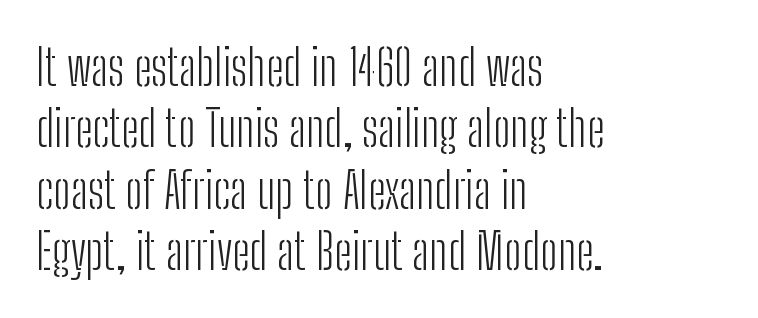
Q: Is the text bold? A: No.
Q: Is the text italic (slanted)? A: No, it is upright.
Q: Is the typeface a serif or a sans-serif typeface? A: Sans-serif.
Q: Is the text underlined? A: No.
Q: How is the paragraph aligned? A: Left-aligned.
Q: Is the spacing between letters normal or unusually wide? A: Normal.
Q: Width (condensed, normal, or wide)? A: Condensed.
Q: Stroke contrast? A: Low.
Q: x-height? A: Medium.
Q: Monospaced? A: No.
